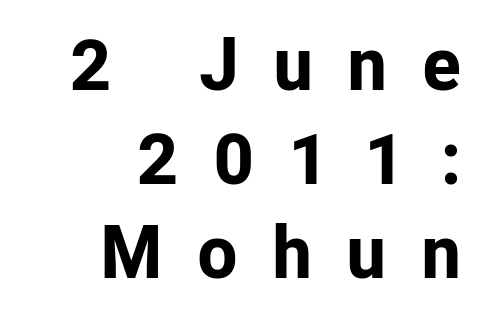
{"serif": "no", "italic": "no", "bold": "yes", "weight": "bold", "width": "normal", "stroke_contrast": "low", "x_height": "medium", "monospaced": "no", "underline": "no", "align": "right", "line_spacing": "normal", "line_spacing_ratio": 1.27, "letter_spacing": "wide", "letter_spacing_em": 0.46, "glyph_px": 74}
